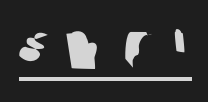
The image shows 67 px sans-serif type; set unusually wide letter spacing (+0.21 em), underlined; low stroke contrast and a large x-height.
